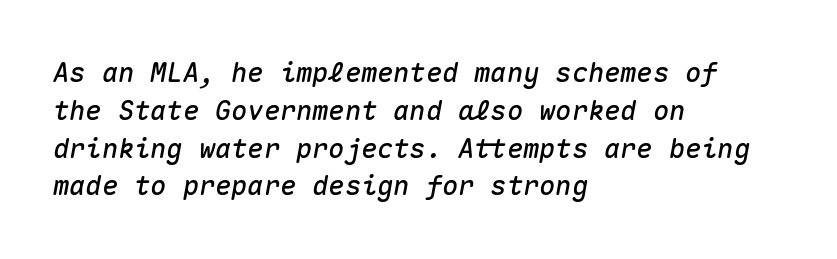
Q: Is the text italic (slanted)? A: Yes, it leans right by about 10 degrees.
Q: Is the text underlined? A: No.
Q: How is the paragraph aligned? A: Left-aligned.
Q: Is the spacing between letters normal or unusually wide? A: Normal.
Q: Is the spacing between lines tight, normal or loose? A: Normal.
